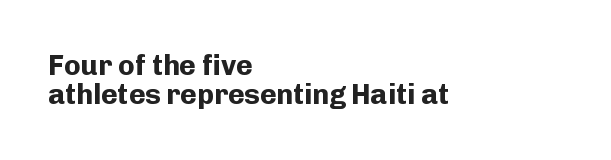
The image shows 28 px bold sans-serif type, upright; set left-aligned, tight line spacing (1.05x), normal letter spacing, not underlined; low stroke contrast and a medium x-height.
